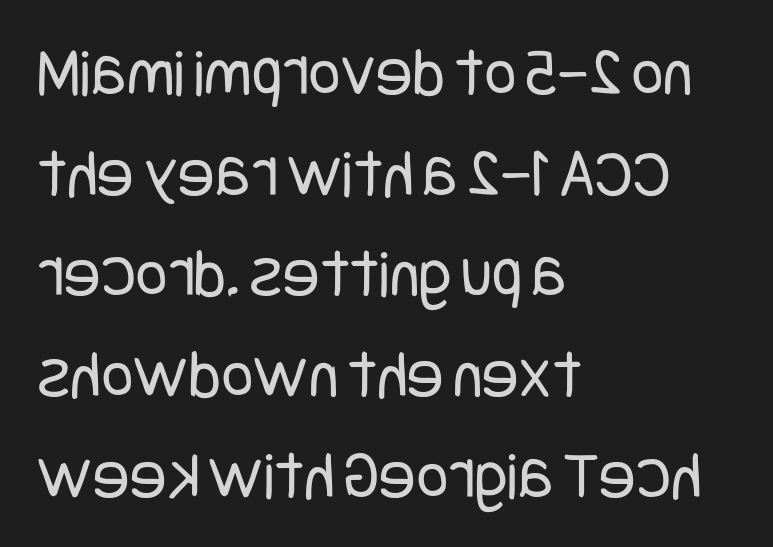
The image shows 69 px regular-weight, condensed sans-serif type, upright; set left-aligned, normal line spacing (1.46x), normal letter spacing, not underlined; low stroke contrast and a large x-height.
